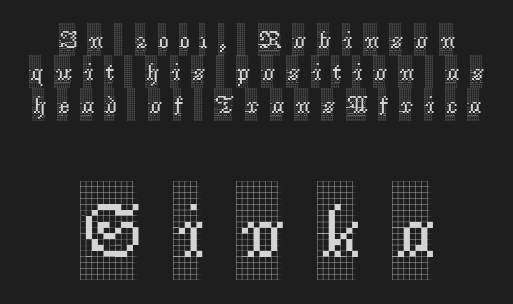
The strip under each line holds only bare page. Upright lettering throughout. Casual observation: everything's sitting right in the middle. Caption: upper text group reduced, lower text group enlarged.
